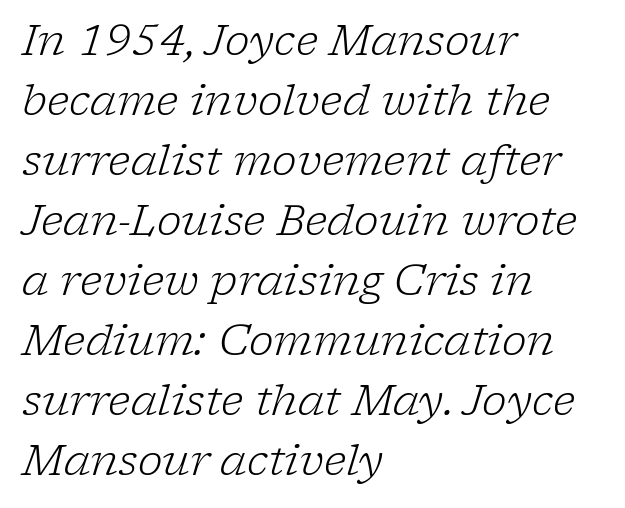
Line spacing here is normal. This sample is left-justified, so line endings fall wherever the words run out. Short note: letters normally spaced. Rule under the text: the space is simply empty. Proportional: the letters do not fall into vertical columns. Regarding serifs, this sample has them.
